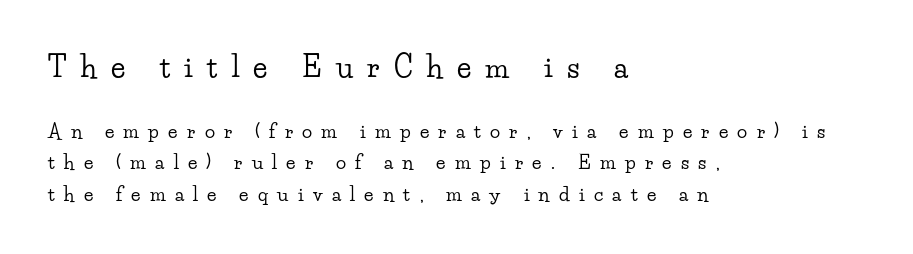
The line-height multiplier appears to be the usual default. Tracking value appears strongly positive — letters spread wide. These lines are rendered in a variable-pitch font. Posture: straight, roman, zero tilt. The first block has been scaled up relative to the second. A classic flush-left, rag-right setting is used for this passage.
